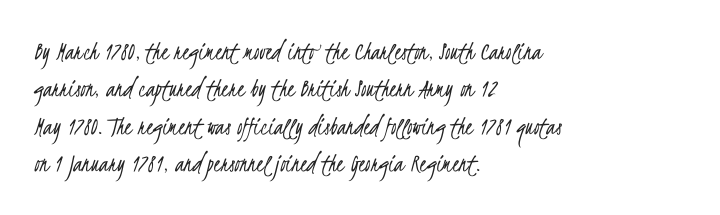
{"bold": "no", "underline": "no", "align": "left", "line_spacing": "normal", "line_spacing_ratio": 1.38, "letter_spacing": "normal", "letter_spacing_em": 0.0, "glyph_px": 27}
